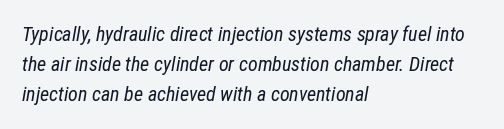
The image shows 20 px text type, italic (leaning right); set left-aligned, normal line spacing (1.51x), normal letter spacing, not underlined.
